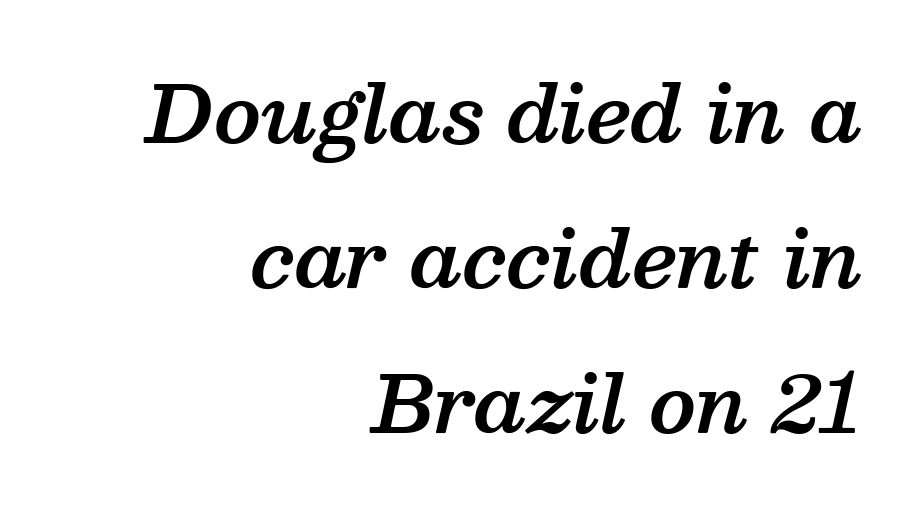
{"serif": "yes", "italic": "yes", "lean": "right", "slant_degrees": 13, "bold": "semi", "weight": "semibold", "width": "normal", "stroke_contrast": "medium", "x_height": "medium", "monospaced": "no", "underline": "no", "align": "right", "line_spacing_ratio": 1.86, "letter_spacing": "normal", "letter_spacing_em": 0.0, "glyph_px": 78}
